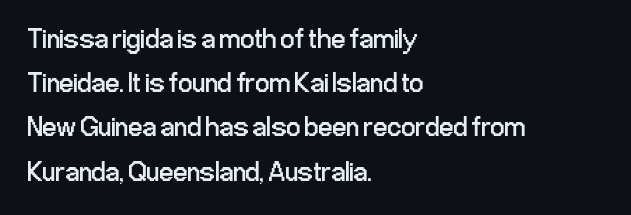
{"serif": "no", "italic": "no", "bold": "no", "weight": "regular", "width": "condensed", "stroke_contrast": "low", "x_height": "medium", "monospaced": "no", "underline": "no", "align": "left", "line_spacing": "normal", "line_spacing_ratio": 1.58, "letter_spacing": "normal", "letter_spacing_em": 0.0, "glyph_px": 28}
